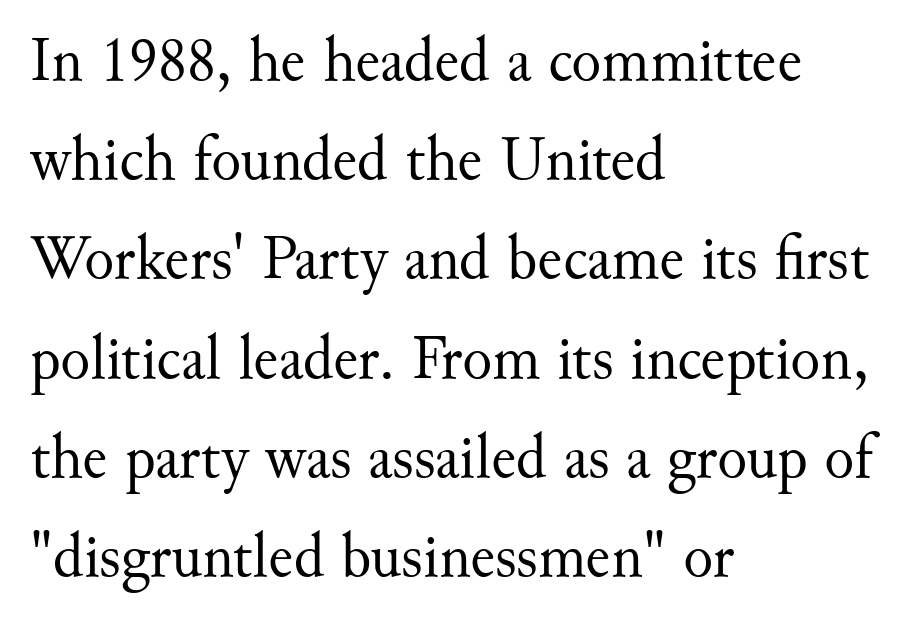
Examine the stroke ends and you'll spot serifs. Spacing verdict: proportional, widths tailored to each character. The rows are spaced the way most documents space them. The tracking reads as untouched default to a designer's eye.
